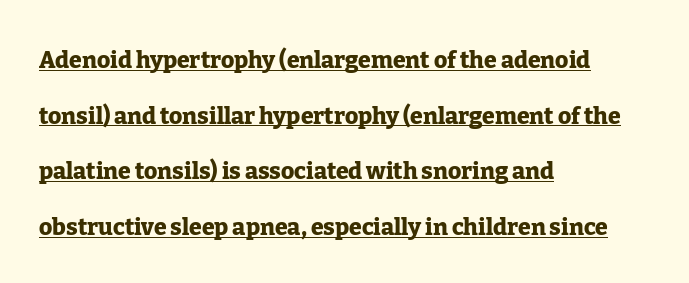
Heft: maximum for text — a bold. It's the straight-up-and-down kind of type. Leftover space on each line is placed entirely after the last word. Baseline-to-baseline distance is far greater than the letter height. The gaps between neighbouring characters are ordinary and unremarkable.
